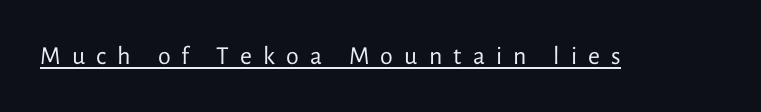
The image shows 26 px text type, upright; set unusually wide letter spacing (+0.43 em), underlined.
